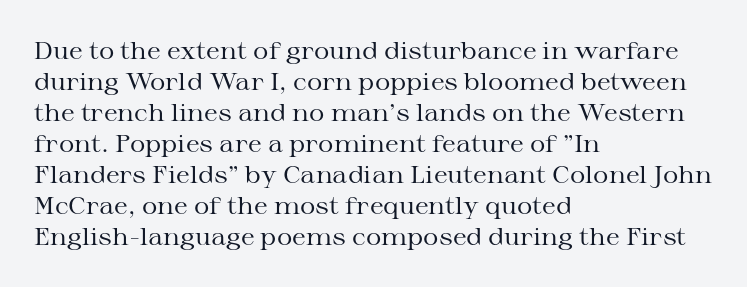
The image shows 24 px text type, upright; set left-aligned, normal line spacing (1.29x), normal letter spacing, not underlined.
